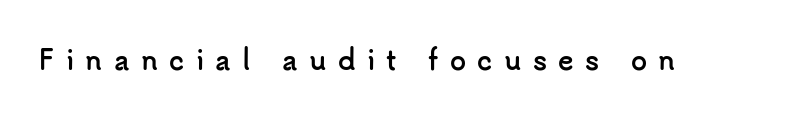
Q: Is the text bold? A: Yes.
Q: Is the text italic (slanted)? A: No, it is upright.
Q: Is the text underlined? A: No.
Q: Is the spacing between letters normal or unusually wide? A: Unusually wide.
